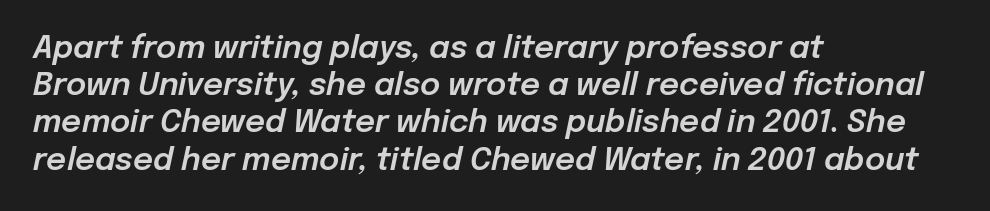
{"italic": "yes", "lean": "right", "slant_degrees": 12, "width": "normal", "stroke_contrast": "low", "x_height": "medium", "monospaced": "no", "underline": "no", "align": "left", "line_spacing_ratio": 1.2, "letter_spacing": "normal", "letter_spacing_em": 0.0, "glyph_px": 31}
